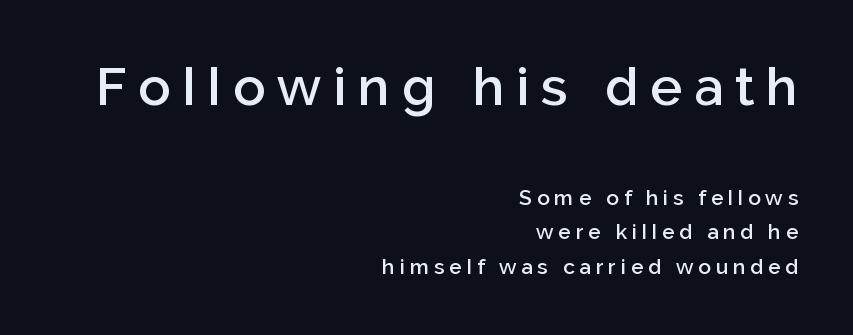
Q: Is the text bold? A: Semi-bold.
Q: Is the text italic (slanted)? A: No, it is upright.
Q: Is the typeface a serif or a sans-serif typeface? A: Sans-serif.
Q: Is the text underlined? A: No.
Q: How is the paragraph aligned? A: Right-aligned.
Q: Is the spacing between letters normal or unusually wide? A: Unusually wide.
Q: Is the spacing between lines tight, normal or loose? A: Normal.
Q: Which block of text is set in a larger size, the first (top) or the second (bottom)? A: The first (top) one.
Q: Width (condensed, normal, or wide)? A: Normal.
Q: Stroke contrast? A: Low.
Q: x-height? A: Medium.
Q: Monospaced? A: No.
